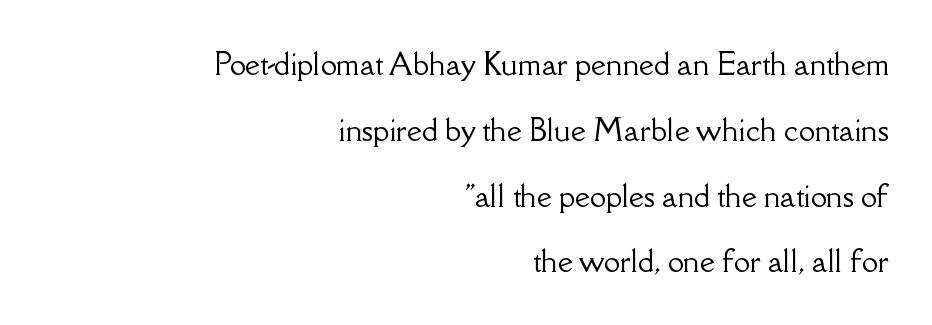
The image shows 29 px serif type, upright; set right-aligned, loose line spacing (2.27x), normal letter spacing, not underlined; low stroke contrast and a small x-height.
